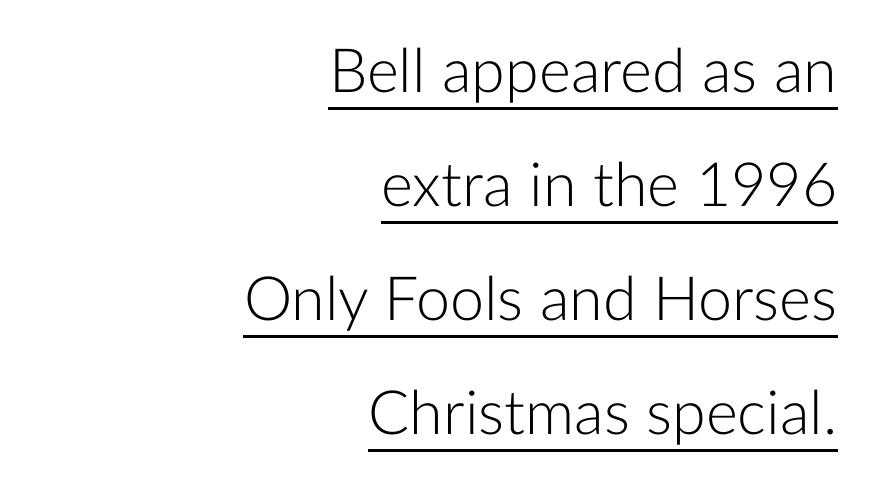
Q: Is the text bold? A: No.
Q: Is the text italic (slanted)? A: No, it is upright.
Q: Is the typeface a serif or a sans-serif typeface? A: Sans-serif.
Q: Is the text underlined? A: Yes.
Q: How is the paragraph aligned? A: Right-aligned.
Q: Is the spacing between letters normal or unusually wide? A: Normal.
Q: Width (condensed, normal, or wide)? A: Normal.
Q: Stroke contrast? A: Low.
Q: x-height? A: Medium.
Q: Monospaced? A: No.
